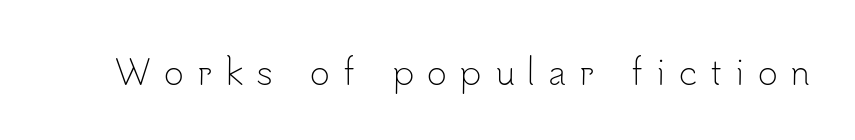
The image shows 34 px light sans-serif type, upright; set unusually wide letter spacing (+0.38 em), not underlined; low stroke contrast and a small x-height.
